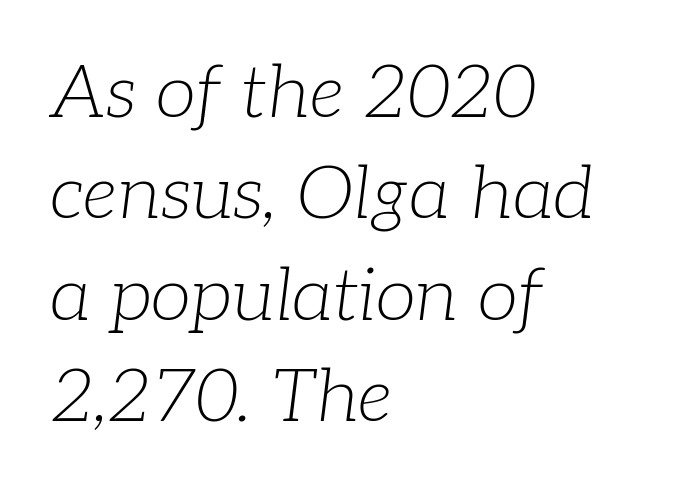
Q: Is the text bold? A: No.
Q: Is the text italic (slanted)? A: Yes, it leans right by about 7 degrees.
Q: Is the typeface a serif or a sans-serif typeface? A: Serif.
Q: Is the text underlined? A: No.
Q: How is the paragraph aligned? A: Left-aligned.
Q: Is the spacing between letters normal or unusually wide? A: Normal.
Q: Is the spacing between lines tight, normal or loose? A: Normal.
Q: Width (condensed, normal, or wide)? A: Normal.
Q: Stroke contrast? A: Low.
Q: x-height? A: Medium.
Q: Monospaced? A: No.
